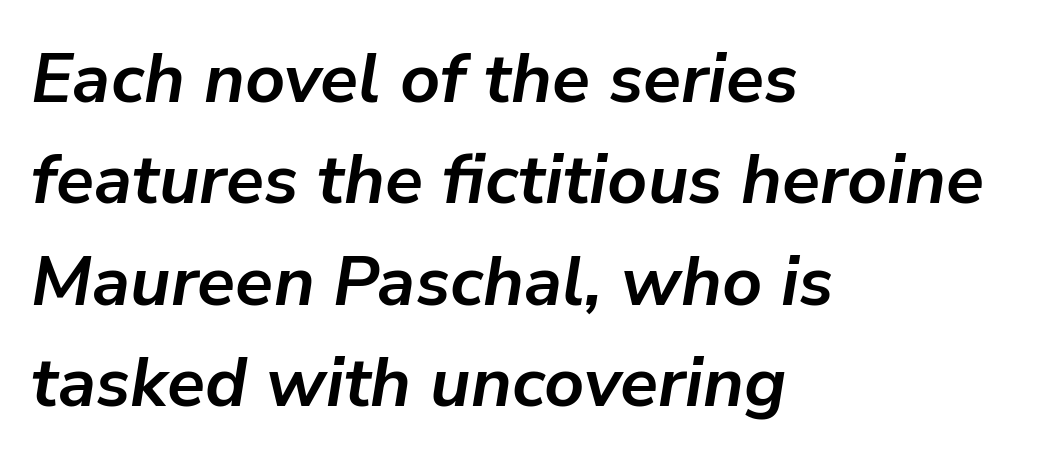
The image shows 70 px semibold type, italic (leaning right); set left-aligned, normal line spacing (1.45x), normal letter spacing, not underlined; low stroke contrast and a medium x-height.
